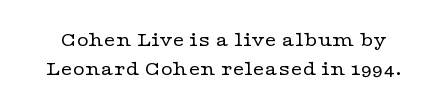
Nothing heavy about these letters — not bold at all. A typesetter would call this leading conventional body-copy spacing. Glyph-to-glyph distance matches everyday printed text. The lettering stays uniformly vertical, giving the passage a roman look. The passage shown is not underscored anywhere.
